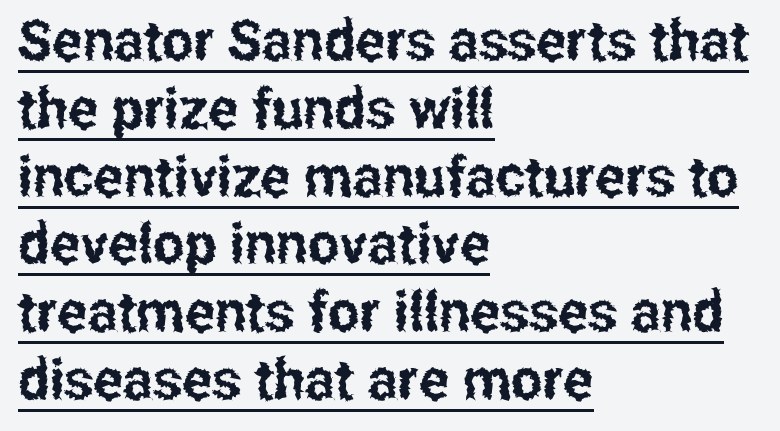
Posture: vertical. Words appear dense and cohesive because spacing is normal. The passage shown is typed in a proportional face where columns would drift. Examine the stroke ends and you'll find no serifs. Line starts are locked; line ends wander. The lettering is marked with a stroke running underneath it.
